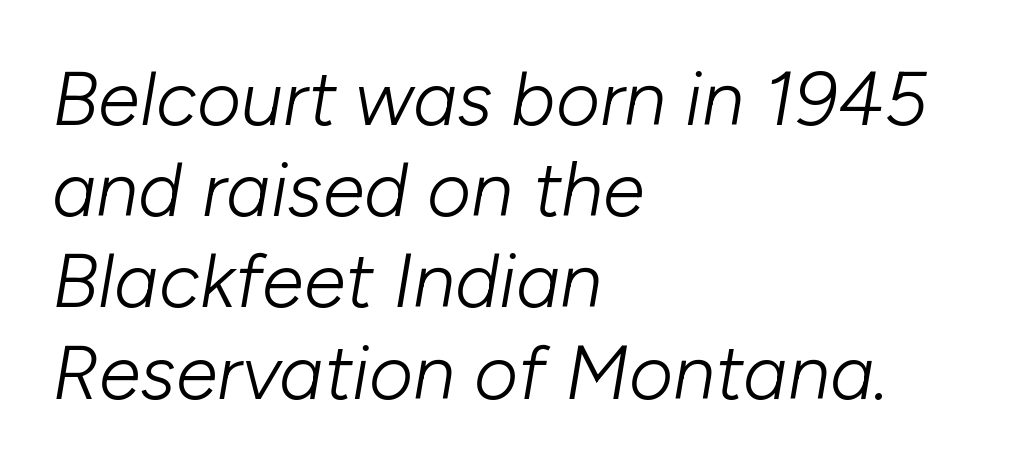
Q: Is the text bold? A: No.
Q: Is the text italic (slanted)? A: Yes, it leans right by about 10 degrees.
Q: Is the text underlined? A: No.
Q: How is the paragraph aligned? A: Left-aligned.
Q: Is the spacing between letters normal or unusually wide? A: Normal.
Q: Width (condensed, normal, or wide)? A: Normal.
Q: Stroke contrast? A: Low.
Q: x-height? A: Medium.
Q: Monospaced? A: No.
